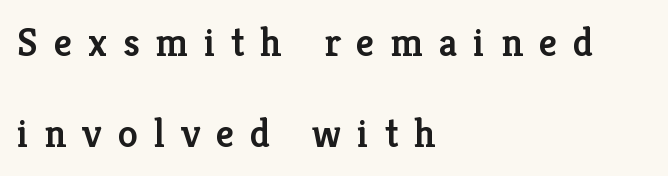
Line beginnings align vertically; line endings do not. Substantial extra tracking has been applied to these lines. Beneath every word, the page is bare. Does the leading feel generous? Absolutely, it's lavish. Style check: upright. Typesetter's note: demi weight, one step under bold.
